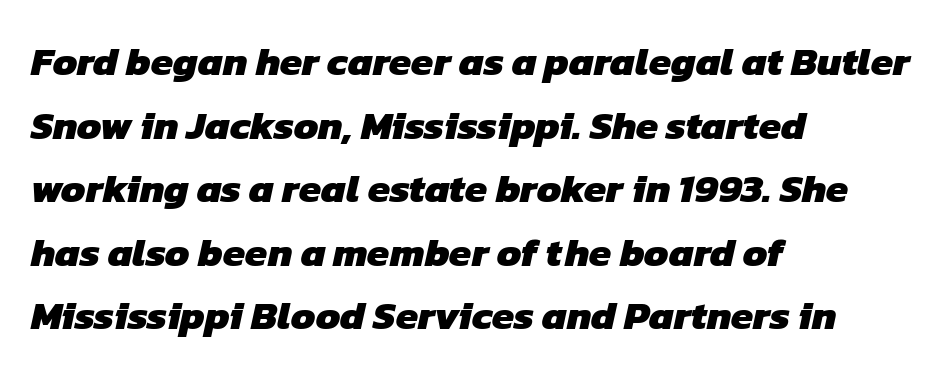
Q: Is the text bold? A: Yes.
Q: Is the typeface a serif or a sans-serif typeface? A: Sans-serif.
Q: Is the text underlined? A: No.
Q: How is the paragraph aligned? A: Left-aligned.
Q: Is the spacing between letters normal or unusually wide? A: Normal.
Q: Is the spacing between lines tight, normal or loose? A: Normal.
Q: Width (condensed, normal, or wide)? A: Normal.
Q: Stroke contrast? A: Low.
Q: x-height? A: Medium.
Q: Monospaced? A: No.
